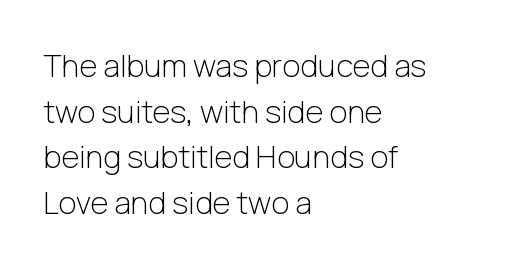
Q: Is the text bold? A: No.
Q: Is the text italic (slanted)? A: No, it is upright.
Q: Is the typeface a serif or a sans-serif typeface? A: Sans-serif.
Q: Is the text underlined? A: No.
Q: How is the paragraph aligned? A: Left-aligned.
Q: Is the spacing between letters normal or unusually wide? A: Normal.
Q: Is the spacing between lines tight, normal or loose? A: Normal.
Q: Width (condensed, normal, or wide)? A: Normal.
Q: Stroke contrast? A: Low.
Q: x-height? A: Medium.
Q: Monospaced? A: No.
